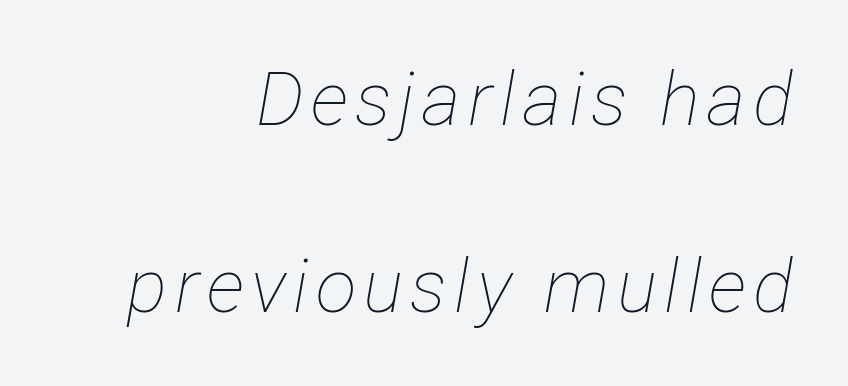
Q: Is the text bold? A: No.
Q: Is the text italic (slanted)? A: Yes, it leans right by about 12 degrees.
Q: Is the text underlined? A: No.
Q: How is the paragraph aligned? A: Right-aligned.
Q: Is the spacing between lines tight, normal or loose? A: Loose.
Q: Width (condensed, normal, or wide)? A: Condensed.
Q: Stroke contrast? A: Low.
Q: x-height? A: Medium.
Q: Monospaced? A: No.
